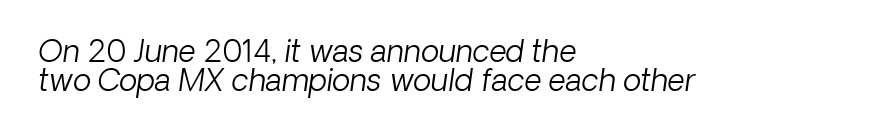
This sample has the flowing, uneven cadence of proportional lettering. The face looks like a standard text weight, possibly lighter. Caption: standard tracking, unaltered. If you drew a ruler down the left edge, every line would touch it. The lines are packed closely together with very little leading.
